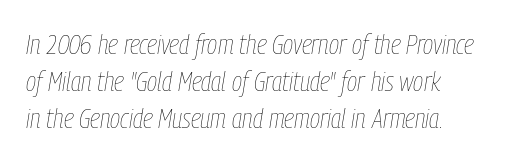
The image shows 28 px thin, condensed type, italic (leaning right); set left-aligned, normal line spacing (1.32x), normal letter spacing, not underlined; low stroke contrast and a medium x-height.
